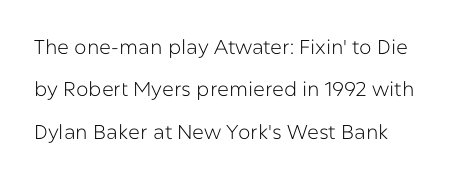
The image shows 20 px text type, upright; set loose line spacing (2.12x), normal letter spacing, not underlined.
